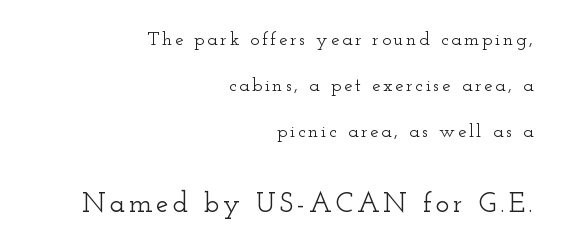
The image shows 28 px wide serif type, upright; set right-aligned, loose line spacing (2.43x), not underlined; the second (bottom) block is 1.47x larger; low stroke contrast and a small x-height.
